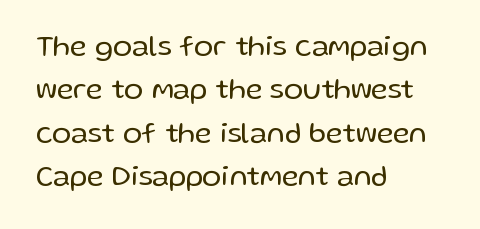
The image shows 29 px regular-weight sans-serif type, upright; set left-aligned, normal line spacing (1.5x), normal letter spacing, not underlined; low stroke contrast and a medium x-height.
